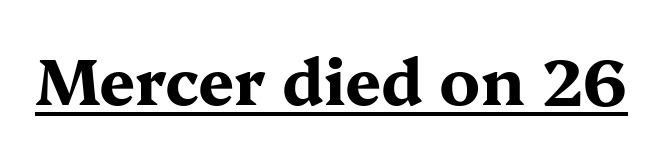
The image shows 64 px bold, wide serif type, upright; set normal letter spacing, underlined; medium stroke contrast and a medium x-height.
